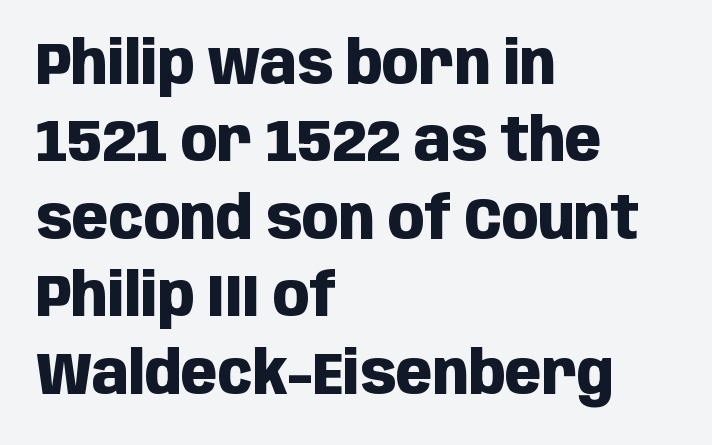
{"serif": "no", "italic": "no", "bold": "yes", "weight": "heavy", "width": "condensed", "stroke_contrast": "low", "x_height": "large", "monospaced": "no", "underline": "no", "align": "left", "line_spacing": "normal", "line_spacing_ratio": 1.29, "letter_spacing": "normal", "letter_spacing_em": 0.0, "glyph_px": 60}
